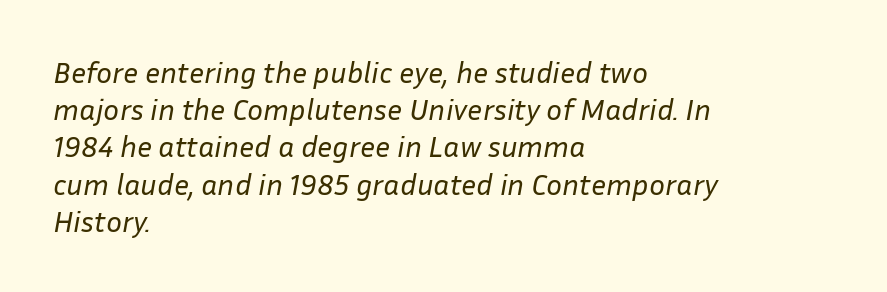
The image shows 30 px regular-weight type, italic (leaning right); set left-aligned, line spacing 1.24x, normal letter spacing, not underlined; low stroke contrast and a medium x-height.
